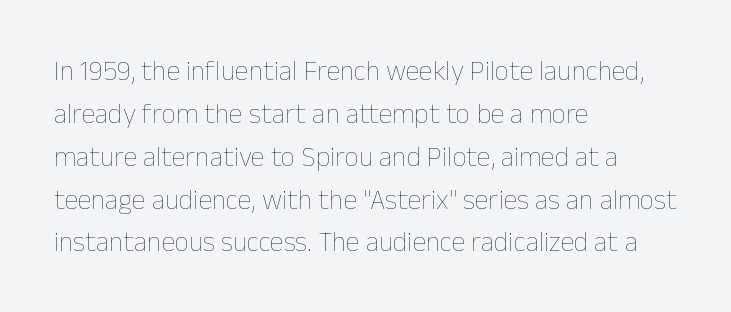
A typesetter would call this zero additional tracking. The lines in this sample share a left origin and differ only in where they stop. Students, observe: this is what conventionally led text looks like. This is not heavy type; no bold has been used. Looks like regular typesetting: each glyph gets only the width it needs.
